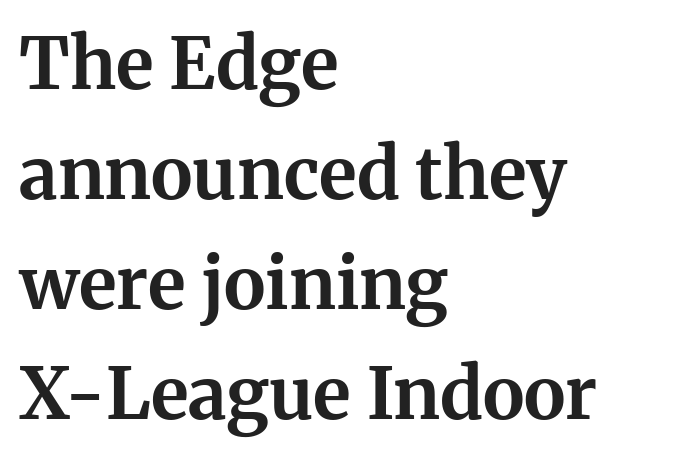
{"serif": "yes", "italic": "no", "bold": "yes", "weight": "bold", "width": "normal", "stroke_contrast": "medium", "x_height": "medium", "monospaced": "no", "underline": "no", "align": "left", "line_spacing": "normal", "line_spacing_ratio": 1.55, "letter_spacing": "normal", "letter_spacing_em": 0.0, "glyph_px": 71}
